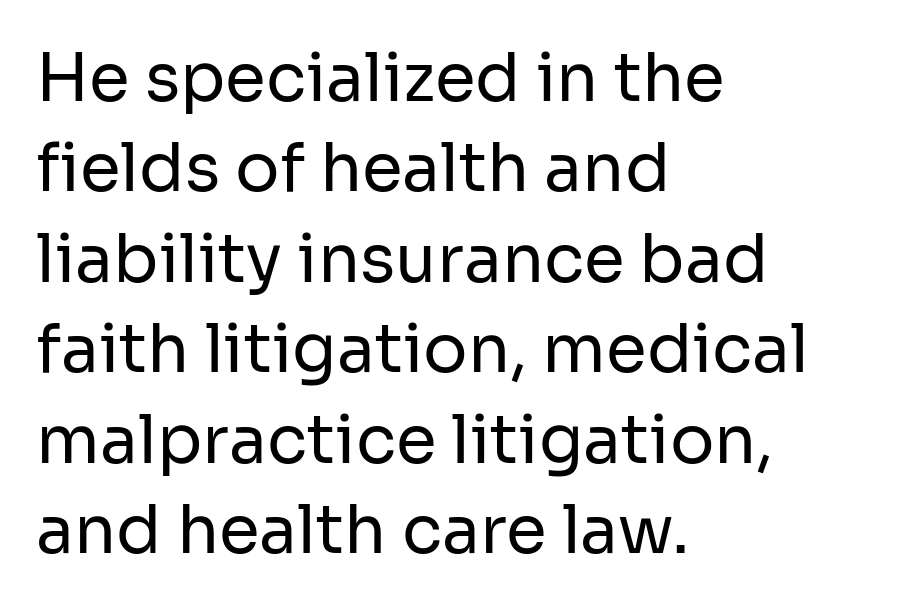
The image shows 66 px regular-weight sans-serif type, upright; set left-aligned, normal line spacing (1.37x), normal letter spacing, not underlined; low stroke contrast and a medium x-height.
